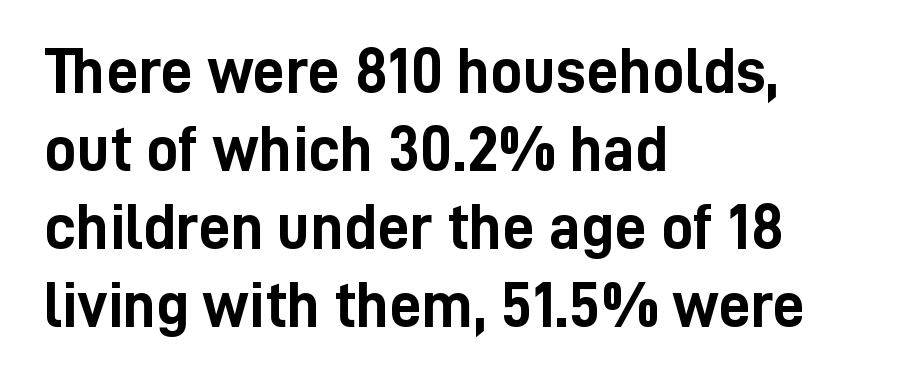
The image shows 64 px semibold, condensed sans-serif type, upright; set left-aligned, line spacing 1.22x, normal letter spacing, not underlined; low stroke contrast and a medium x-height.
